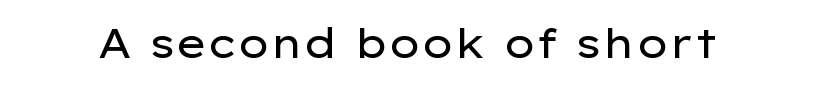
{"serif": "no", "italic": "no", "bold": "no", "weight": "regular", "width": "wide", "stroke_contrast": "low", "x_height": "medium", "monospaced": "no", "underline": "no", "letter_spacing": "normal", "letter_spacing_em": 0.0, "glyph_px": 41}
